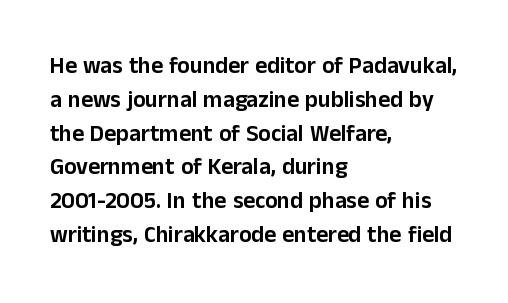
{"italic": "no", "underline": "no", "align": "left", "line_spacing": "normal", "line_spacing_ratio": 1.47, "letter_spacing": "normal", "letter_spacing_em": 0.0, "glyph_px": 23}
